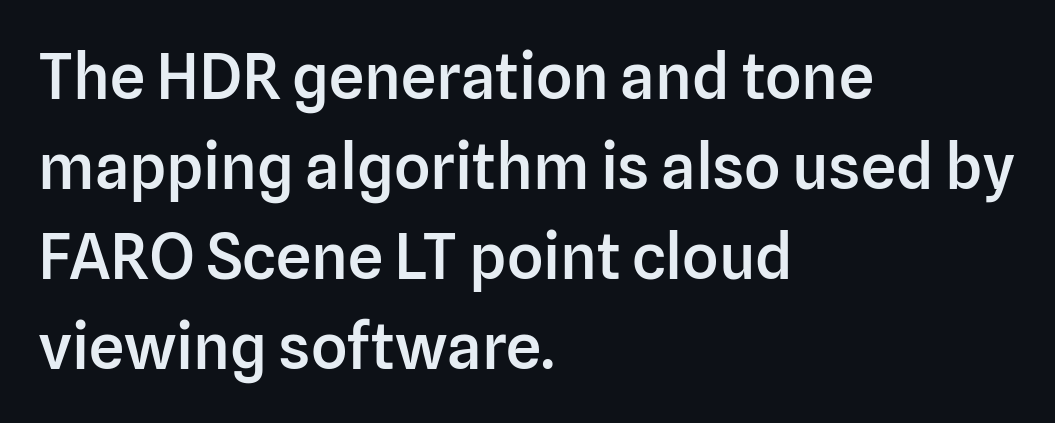
{"serif": "no", "italic": "no", "bold": "semi", "weight": "semibold", "width": "normal", "stroke_contrast": "low", "x_height": "medium", "monospaced": "no", "underline": "no", "align": "left", "line_spacing": "normal", "line_spacing_ratio": 1.43, "letter_spacing": "normal", "letter_spacing_em": 0.0, "glyph_px": 63}
